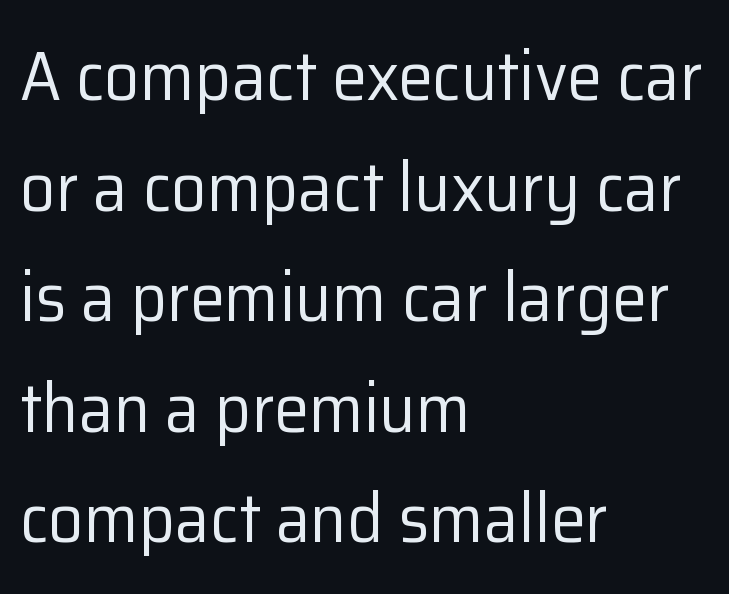
The axis of the letterforms is exactly vertical. Bold? No — there's no thickening of the strokes. The rendering anchors every line to the left-hand side. Character widths vary here, with narrow letters taking less room than wide ones.
